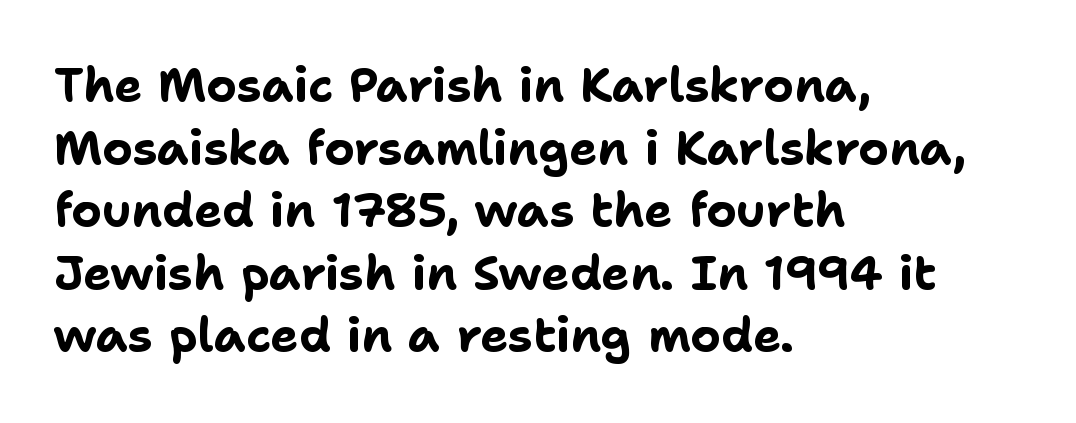
Q: Is the text bold? A: Yes.
Q: Is the text italic (slanted)? A: No, it is upright.
Q: Is the typeface a serif or a sans-serif typeface? A: Sans-serif.
Q: Is the text underlined? A: No.
Q: How is the paragraph aligned? A: Left-aligned.
Q: Is the spacing between letters normal or unusually wide? A: Normal.
Q: Is the spacing between lines tight, normal or loose? A: Normal.
Q: Width (condensed, normal, or wide)? A: Normal.
Q: Stroke contrast? A: Low.
Q: x-height? A: Medium.
Q: Monospaced? A: No.
